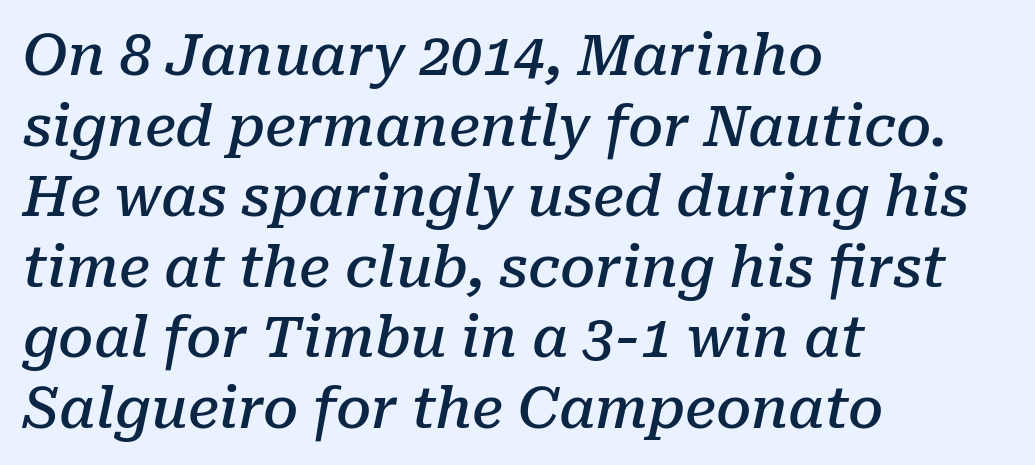
The image shows 56 px semibold serif type, italic (leaning right); set left-aligned, normal line spacing (1.26x), normal letter spacing, not underlined; low stroke contrast and a medium x-height.
